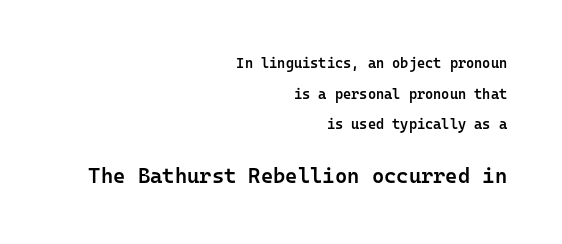
Q: Is the text bold? A: Semi-bold.
Q: Is the text italic (slanted)? A: No, it is upright.
Q: Is the text underlined? A: No.
Q: How is the paragraph aligned? A: Right-aligned.
Q: Is the spacing between letters normal or unusually wide? A: Normal.
Q: Is the spacing between lines tight, normal or loose? A: Loose.
Q: Which block of text is set in a larger size, the first (top) or the second (bottom)? A: The second (bottom) one.
